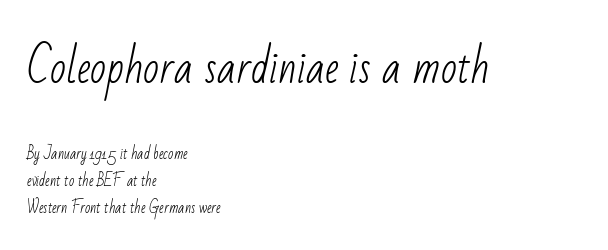
No extra ink here — the face is not bold. The space directly below the letters is spotless. The rendering uses natural spacing where letterforms have individual widths. Each line starts at the same left margin while the right side varies. What stands out about the letter spacing? Nothing — it is the standard amount.
